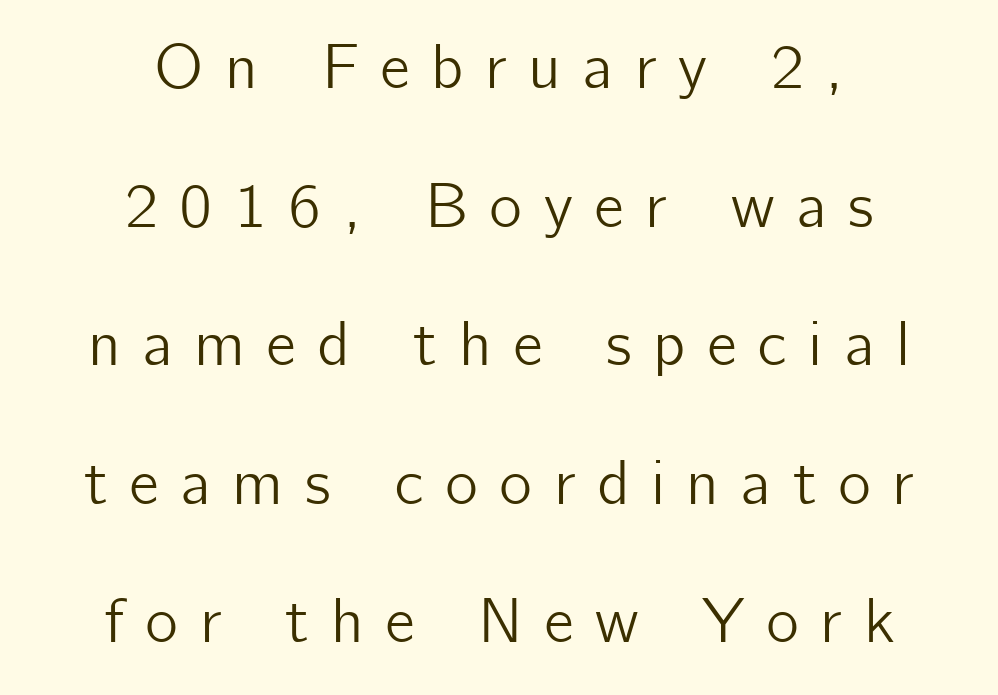
Notice how the passage keeps no hard edge, just a central spine. The foot of each line stays bare and open. Do the characters align in a grid? No, the font is proportional. The rendering uses a large line-height, opening up the rows. Tall strokes in this sample are plumb rather than angled. Note: no serifs on the glyphs.
